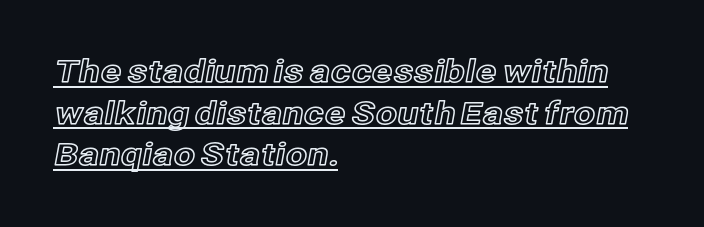
{"width": "normal", "x_height": "medium", "monospaced": "no", "underline": "yes", "align": "left", "line_spacing": "normal", "line_spacing_ratio": 1.34, "letter_spacing": "normal", "letter_spacing_em": 0.0, "glyph_px": 31}
